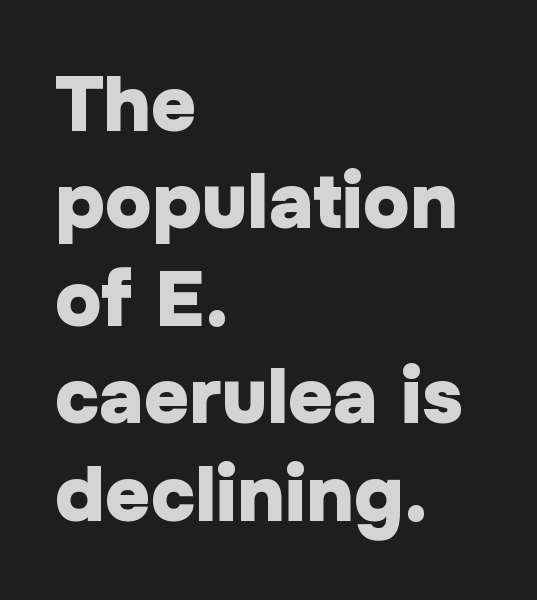
{"serif": "no", "italic": "no", "bold": "yes", "weight": "heavy", "width": "normal", "stroke_contrast": "low", "x_height": "medium", "monospaced": "no", "underline": "no", "align": "left", "line_spacing": "normal", "line_spacing_ratio": 1.25, "letter_spacing": "normal", "letter_spacing_em": 0.0, "glyph_px": 78}
